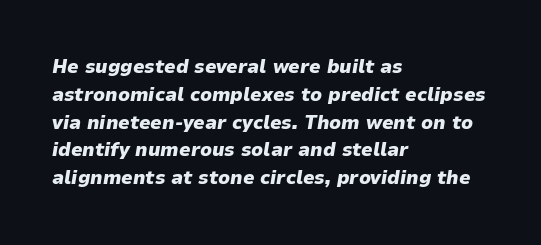
Teacher's note: observe the even left margin — that is flush-left alignment. The glyphs have the mass of a bold cut. In terms of posture, this sample is oblique. Horizontal bands of white between lines are of average thickness. Tracking here is standard; glyphs follow each other at the usual distance. The strip under each line holds only bare page.
